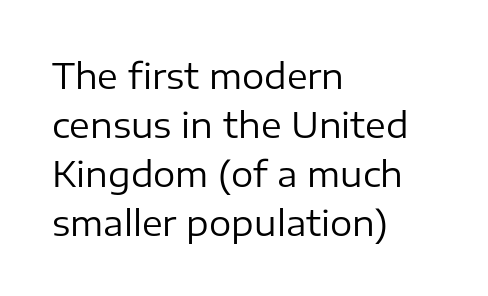
The image shows 35 px regular-weight sans-serif type, upright; set left-aligned, normal line spacing (1.4x), normal letter spacing, not underlined; low stroke contrast and a medium x-height.
